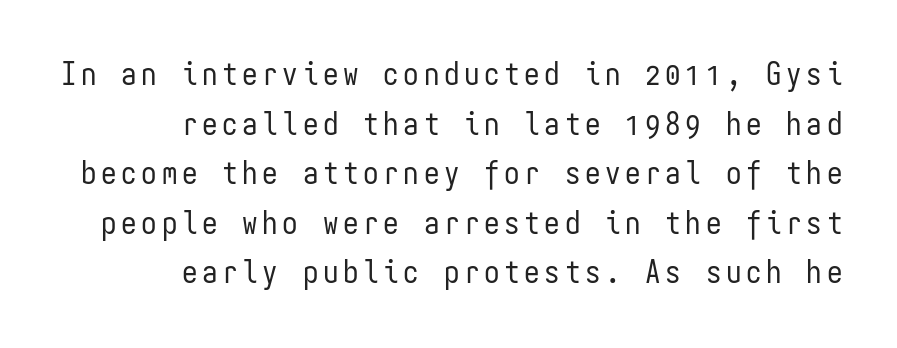
{"serif": "no", "italic": "no", "bold": "no", "weight": "regular", "width": "condensed", "stroke_contrast": "low", "x_height": "medium", "monospaced": "yes", "underline": "no", "align": "right", "line_spacing": "normal", "line_spacing_ratio": 1.6, "glyph_px": 31}
